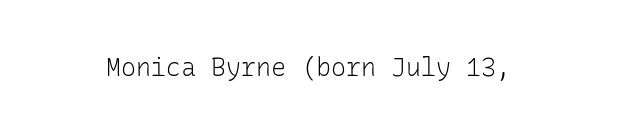
The rendering keeps characters at their native spacing. The font sits on the lighter half of the weight spectrum, regular included. Quick note: underline off. Is there any slant? The stems are plumb.
